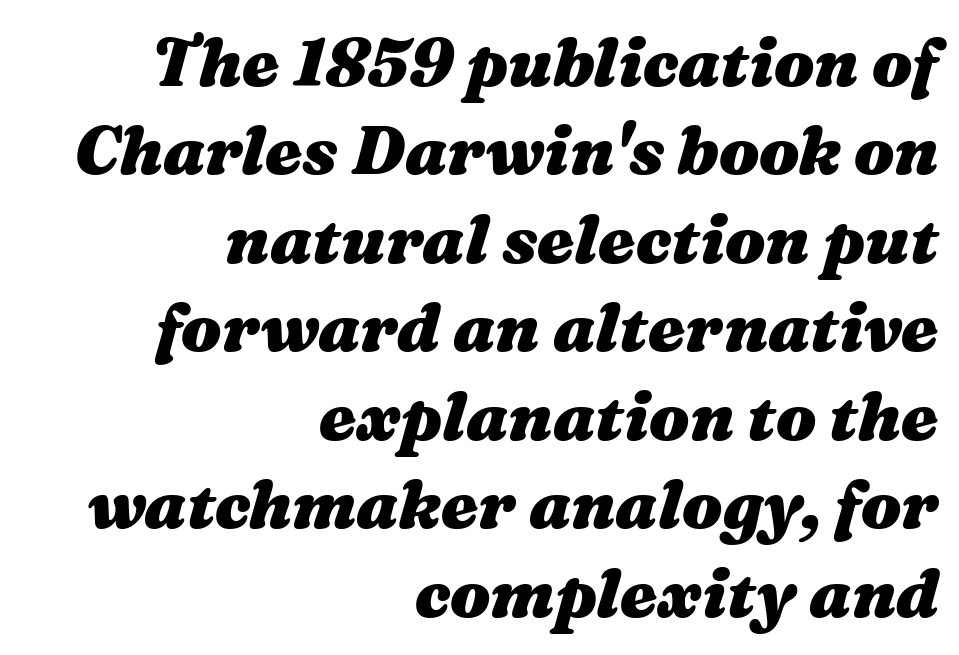
No word sits above an underline. You can tell it's italic because the verticals aren't actually vertical. Inter-character spacing is left at the font's built-in metrics. The typesetter chose a ragged-left arrangement here. The rendering uses natural spacing where letterforms have individual widths. Compared with typical paragraphs, the rows here are spaced about the same.
